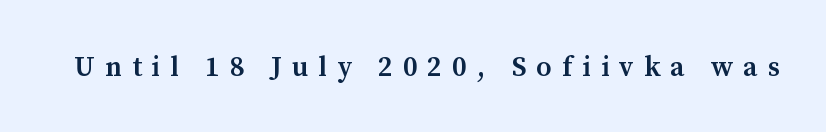
{"serif": "yes", "italic": "no", "bold": "semi", "weight": "semibold", "width": "normal", "stroke_contrast": "medium", "x_height": "medium", "monospaced": "no", "underline": "no", "letter_spacing": "wide", "letter_spacing_em": 0.36, "glyph_px": 28}
